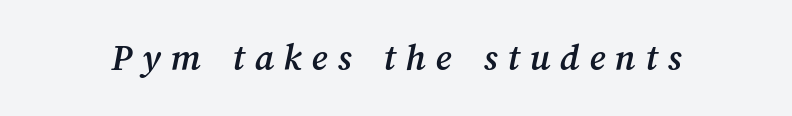
Inter-character spacing is expanded well beyond the font's built-in metrics. Words float on clear page, feet unadorned. Think of a printed novel: that variable character pitch is what you see here.
